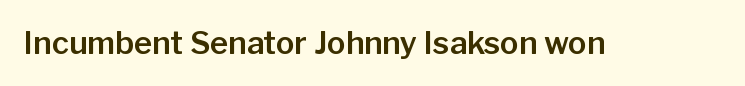
Q: Is the text italic (slanted)? A: No, it is upright.
Q: Is the typeface a serif or a sans-serif typeface? A: Sans-serif.
Q: Is the text underlined? A: No.
Q: Is the spacing between letters normal or unusually wide? A: Normal.
Q: Width (condensed, normal, or wide)? A: Normal.
Q: Stroke contrast? A: Low.
Q: x-height? A: Medium.
Q: Monospaced? A: No.
